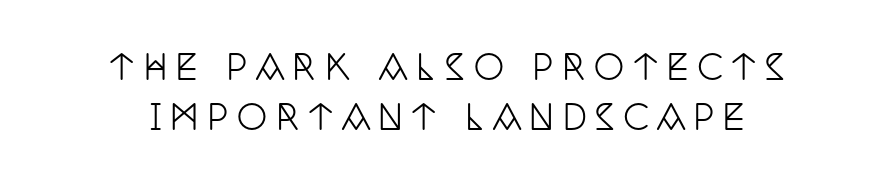
Summary of vertical rhythm: regular, with standard interline spacing. Do the characters align in a grid? No, the font is proportional. Underlining? Definitely not there. The lettering stays uniformly vertical, giving the passage a roman look.
